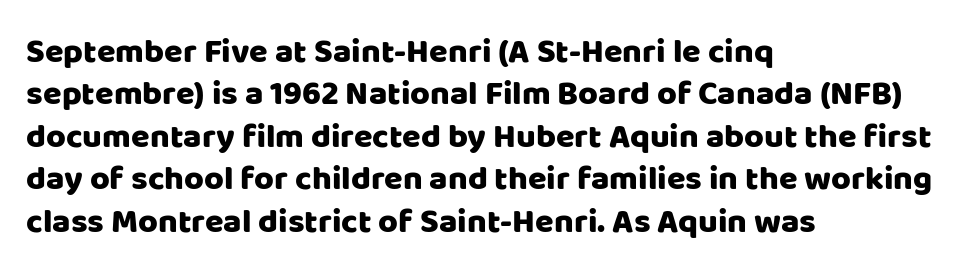
Q: Is the text italic (slanted)? A: No, it is upright.
Q: Is the typeface a serif or a sans-serif typeface? A: Sans-serif.
Q: Is the text underlined? A: No.
Q: How is the paragraph aligned? A: Left-aligned.
Q: Is the spacing between letters normal or unusually wide? A: Normal.
Q: Is the spacing between lines tight, normal or loose? A: Normal.
Q: Width (condensed, normal, or wide)? A: Normal.
Q: Stroke contrast? A: Low.
Q: x-height? A: Large.
Q: Monospaced? A: No.
